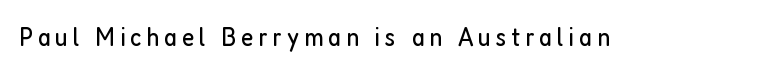
The space directly below the letters is spotless. The letters look calm and open, with moderate or lighter stems. Notice how the stems are strictly vertical — no italics here.
